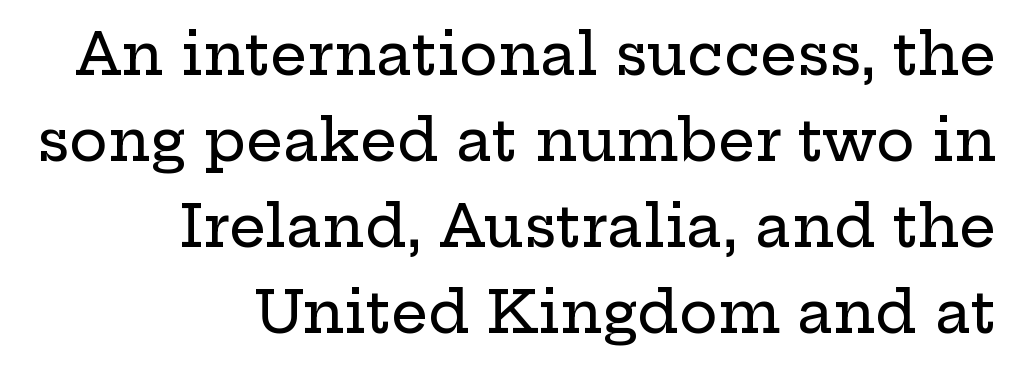
Here the glyphs are tracked normally, forming tight word shapes. The passage shown is typed in a proportional face where columns would drift. Bare-footed words on every line. Leftover space on each line is placed entirely before the opening word. The block of text has a typical density, with ordinary space between rows. Rendered with straight, roman letterforms.
